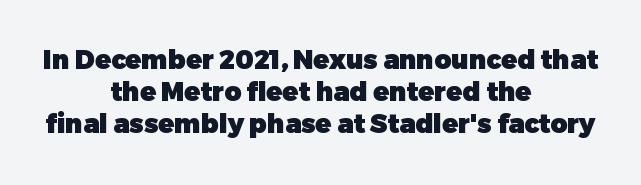
The image shows 26 px bold type, upright; set centered, line spacing 1.23x, normal letter spacing, not underlined.
